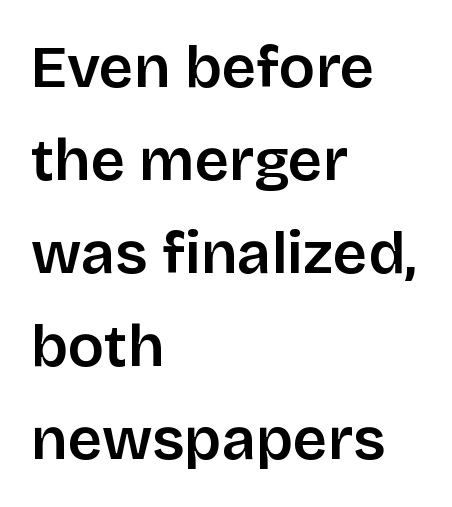
Q: Is the text italic (slanted)? A: No, it is upright.
Q: Is the typeface a serif or a sans-serif typeface? A: Sans-serif.
Q: Is the text underlined? A: No.
Q: How is the paragraph aligned? A: Left-aligned.
Q: Is the spacing between letters normal or unusually wide? A: Normal.
Q: Is the spacing between lines tight, normal or loose? A: Normal.
Q: Width (condensed, normal, or wide)? A: Normal.
Q: Stroke contrast? A: Low.
Q: x-height? A: Large.
Q: Monospaced? A: No.
